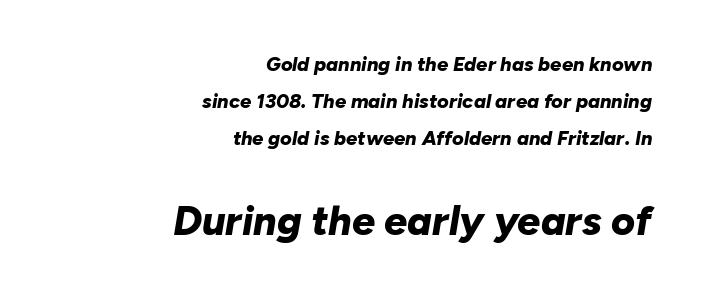
Q: Is the text bold? A: Yes.
Q: Is the text italic (slanted)? A: Yes, it leans right by about 10 degrees.
Q: Is the text underlined? A: No.
Q: How is the paragraph aligned? A: Right-aligned.
Q: Is the spacing between letters normal or unusually wide? A: Normal.
Q: Which block of text is set in a larger size, the first (top) or the second (bottom)? A: The second (bottom) one.
Q: Width (condensed, normal, or wide)? A: Normal.
Q: Stroke contrast? A: Low.
Q: x-height? A: Medium.
Q: Monospaced? A: No.
